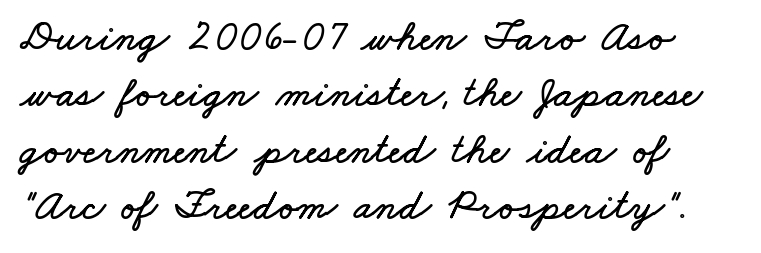
Normally led — the rows are evenly, conventionally spaced. The specimen omits any rule beneath the text block's lines. Compared with typical body copy, the letter spacing here is the same. Varying glyph widths throughout — classic text-font behaviour.
